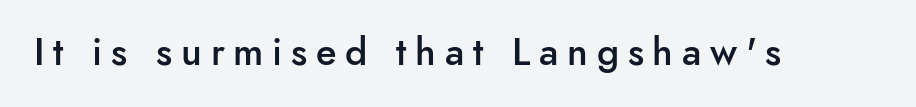
{"serif": "no", "italic": "no", "bold": "semi", "weight": "semibold", "width": "normal", "stroke_contrast": "low", "x_height": "small", "monospaced": "no", "underline": "no", "letter_spacing": "wide", "letter_spacing_em": 0.23, "glyph_px": 38}
